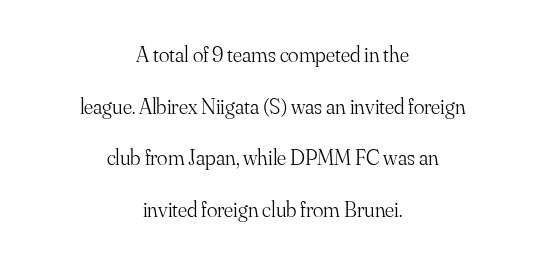
The image shows 22 px text type, upright; set centered, loose line spacing (2.35x), normal letter spacing, not underlined.
